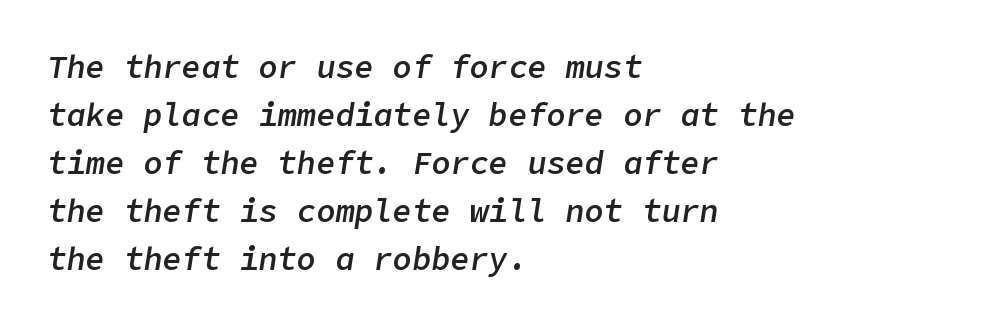
{"italic": "yes", "lean": "right", "slant_degrees": 9, "bold": "semi", "weight": "semibold", "width": "normal", "stroke_contrast": "low", "x_height": "medium", "underline": "no", "align": "left", "line_spacing": "normal", "line_spacing_ratio": 1.5, "letter_spacing": "normal", "letter_spacing_em": 0.0, "glyph_px": 32}
